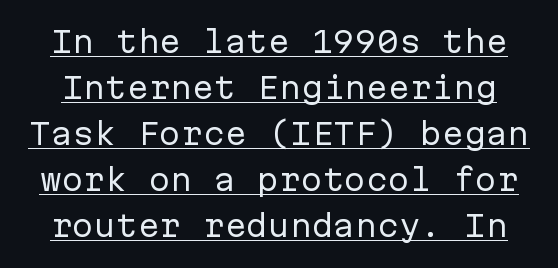
{"serif": "no", "italic": "no", "bold": "no", "weight": "regular", "width": "normal", "stroke_contrast": "low", "x_height": "medium", "monospaced": "yes", "underline": "yes", "line_spacing": "normal", "line_spacing_ratio": 1.59, "letter_spacing": "normal", "letter_spacing_em": 0.0, "glyph_px": 29}
